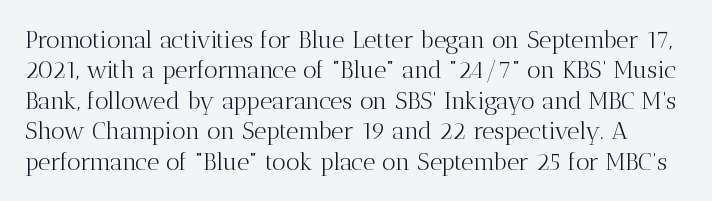
{"italic": "no", "bold": "no", "underline": "no", "line_spacing": "normal", "line_spacing_ratio": 1.27, "letter_spacing": "normal", "letter_spacing_em": 0.0, "glyph_px": 24}
